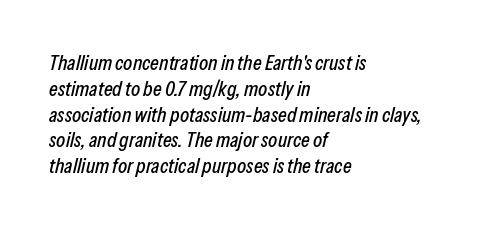
How are the letters spaced? Ordinarily, with no added tracking. Teacher's note: observe the even left margin — that is flush-left alignment. Slant detected: the letters are inclined. Anything drawn beneath the words? Only blank space.
